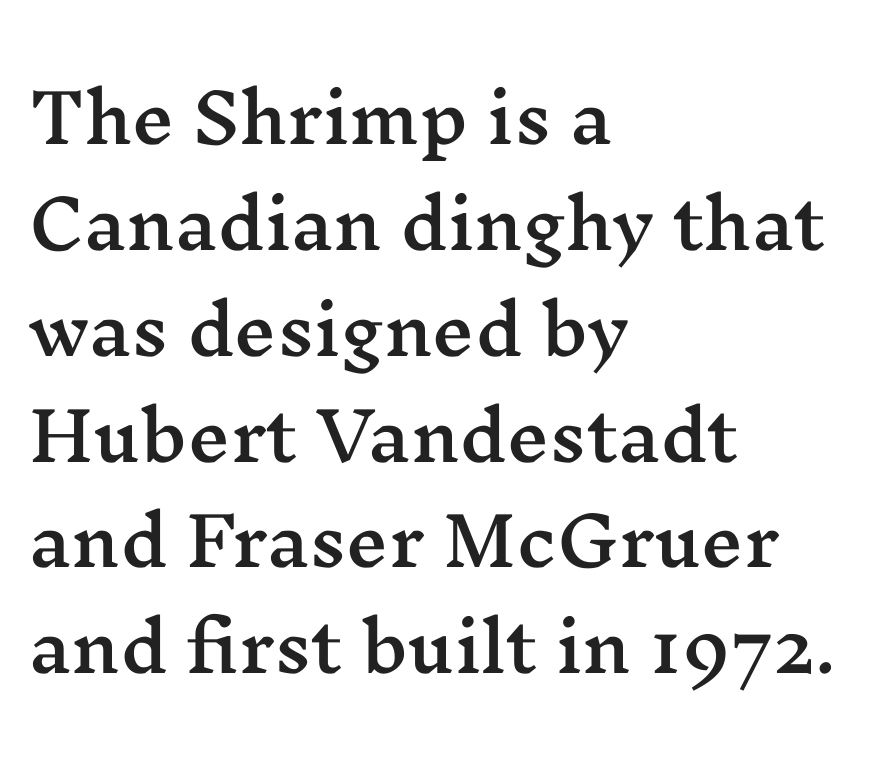
Q: Is the text italic (slanted)? A: No, it is upright.
Q: Is the typeface a serif or a sans-serif typeface? A: Serif.
Q: Is the text underlined? A: No.
Q: How is the paragraph aligned? A: Left-aligned.
Q: Is the spacing between letters normal or unusually wide? A: Normal.
Q: Is the spacing between lines tight, normal or loose? A: Normal.
Q: Width (condensed, normal, or wide)? A: Wide.
Q: Stroke contrast? A: Medium.
Q: x-height? A: Medium.
Q: Monospaced? A: No.
